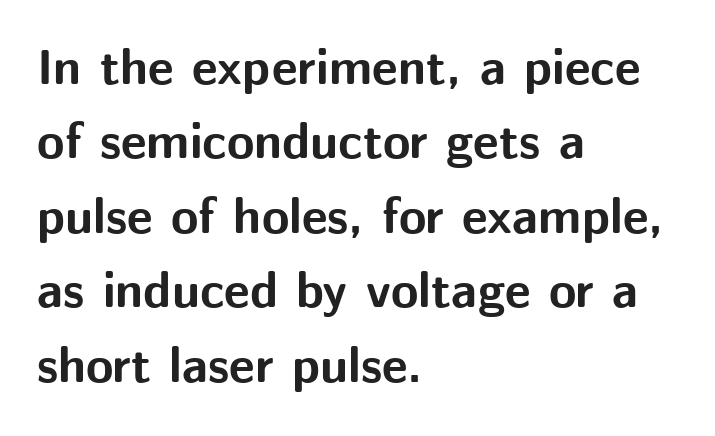
The image shows 50 px bold sans-serif type, upright; set left-aligned, normal line spacing (1.49x), normal letter spacing, not underlined; medium stroke contrast and a medium x-height.
